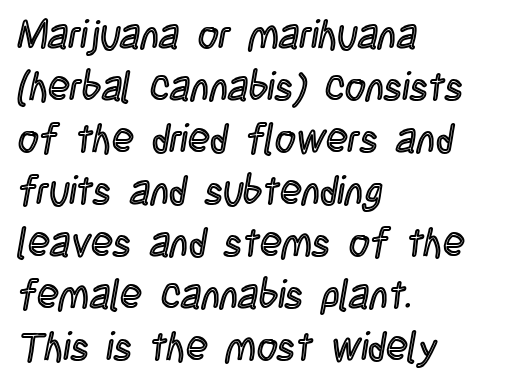
Decoration check: the copy has no underline. Here the designer chose a conventional face with non-uniform glyph widths. The passage is arranged the way most books set body copy — flush left. Each word holds together tightly as a unit, with standard inter-letter gaps.
